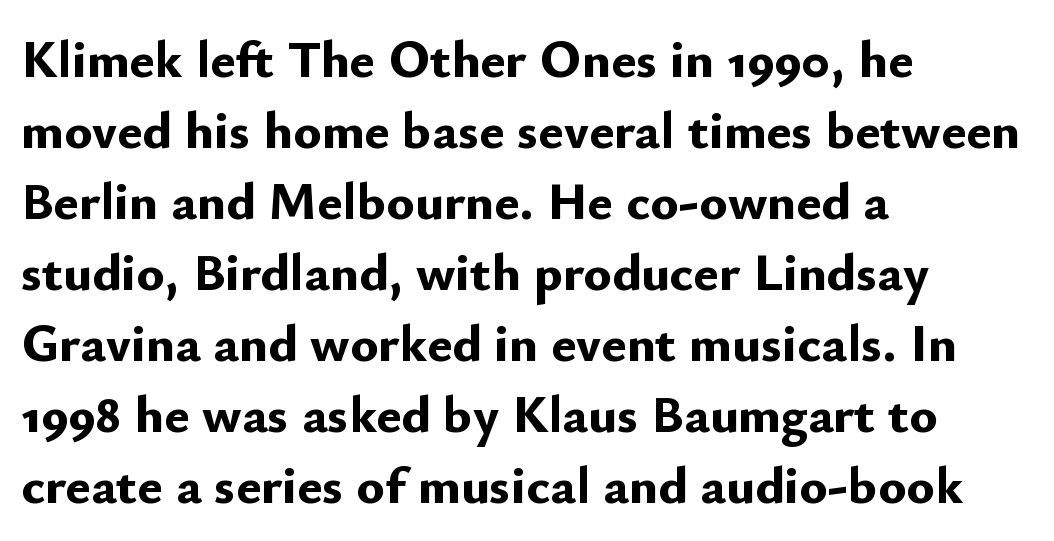
{"serif": "no", "italic": "no", "bold": "yes", "weight": "bold", "width": "normal", "stroke_contrast": "low", "x_height": "small", "monospaced": "no", "underline": "no", "align": "left", "line_spacing": "normal", "line_spacing_ratio": 1.34, "letter_spacing": "normal", "letter_spacing_em": 0.0, "glyph_px": 53}
